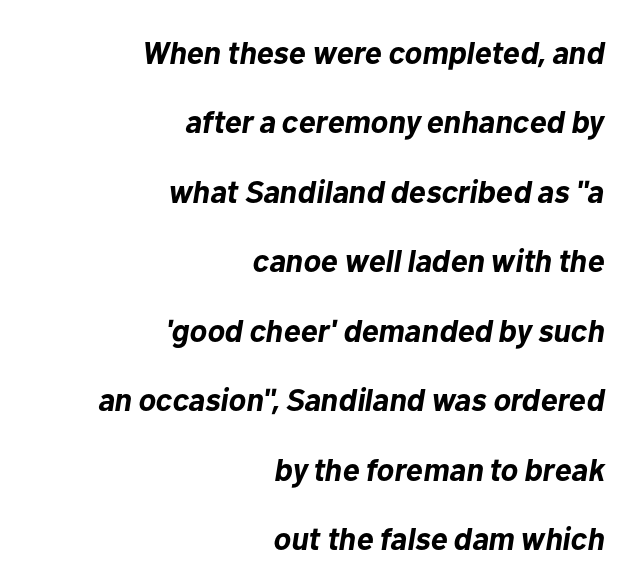
The passage shown stacks its lines with a broad gap. Pretty heavy lettering here — definitely bold. The compositor pushed each line to the right boundary. Looking at the ascenders, they clearly lean.
